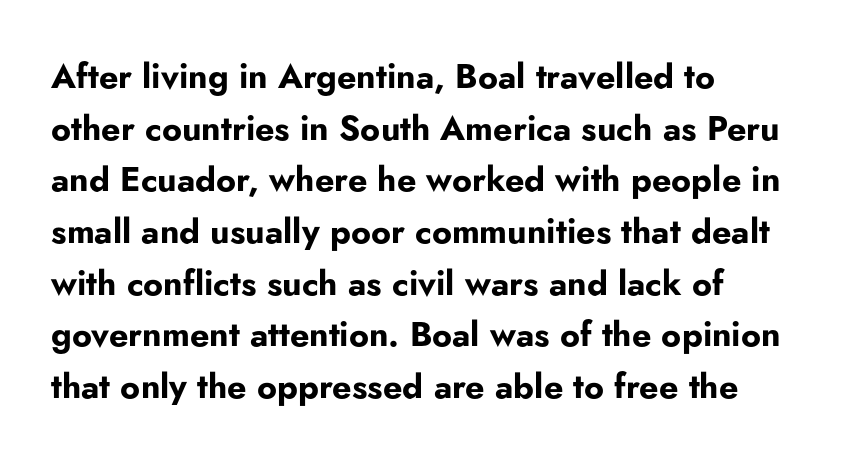
Nope, no serifs anywhere on these letters. Heavy, bold letterforms. The rendering keeps characters at their native spacing. The rendering uses natural spacing where letterforms have individual widths.
